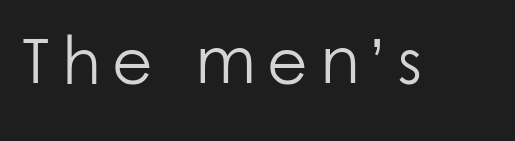
Q: Is the text bold? A: No.
Q: Is the text italic (slanted)? A: No, it is upright.
Q: Is the typeface a serif or a sans-serif typeface? A: Sans-serif.
Q: Is the text underlined? A: No.
Q: Width (condensed, normal, or wide)? A: Normal.
Q: Stroke contrast? A: Low.
Q: x-height? A: Medium.
Q: Monospaced? A: No.
